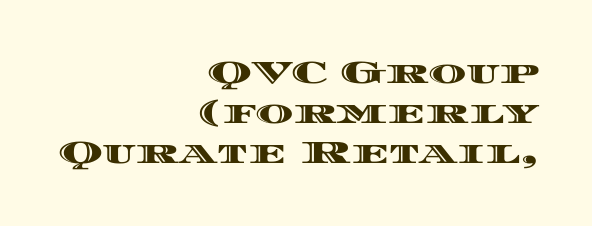
{"italic": "no", "width": "wide", "x_height": "large", "monospaced": "no", "underline": "no", "align": "right", "line_spacing": "normal", "line_spacing_ratio": 1.25, "letter_spacing": "normal", "letter_spacing_em": 0.0, "glyph_px": 32}
